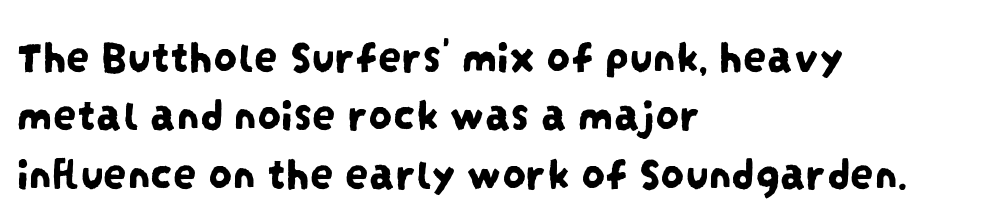
The image shows 47 px condensed sans-serif type; set left-aligned, line spacing 1.24x, normal letter spacing, not underlined; low stroke contrast and a large x-height.
